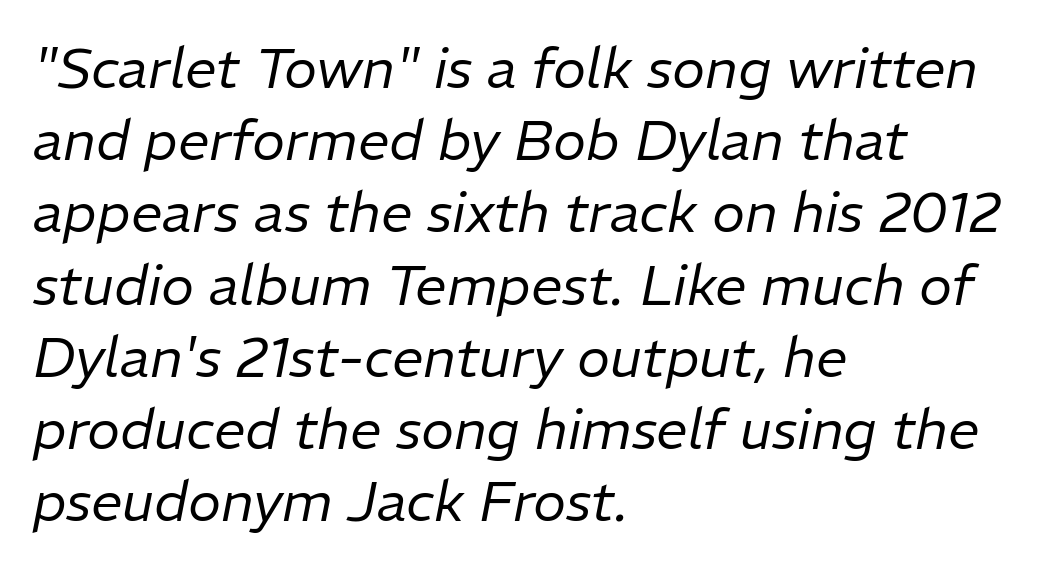
{"italic": "yes", "lean": "right", "slant_degrees": 11, "bold": "no", "weight": "regular", "width": "normal", "stroke_contrast": "low", "x_height": "medium", "monospaced": "no", "underline": "no", "align": "left", "line_spacing": "normal", "line_spacing_ratio": 1.29, "letter_spacing": "normal", "letter_spacing_em": 0.0, "glyph_px": 56}
